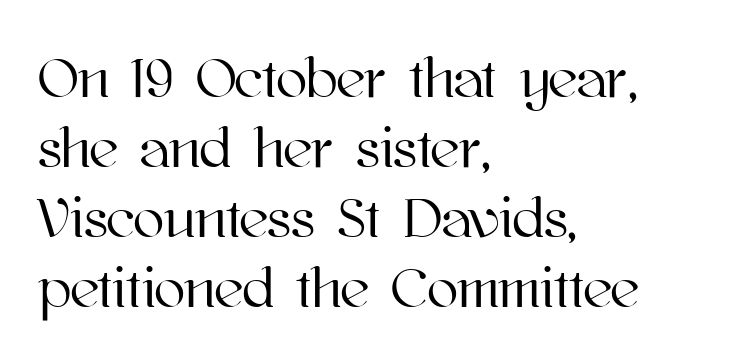
Q: Is the text italic (slanted)? A: No, it is upright.
Q: Is the text underlined? A: No.
Q: How is the paragraph aligned? A: Left-aligned.
Q: Is the spacing between letters normal or unusually wide? A: Normal.
Q: Width (condensed, normal, or wide)? A: Normal.
Q: Stroke contrast? A: High.
Q: x-height? A: Medium.
Q: Monospaced? A: No.
